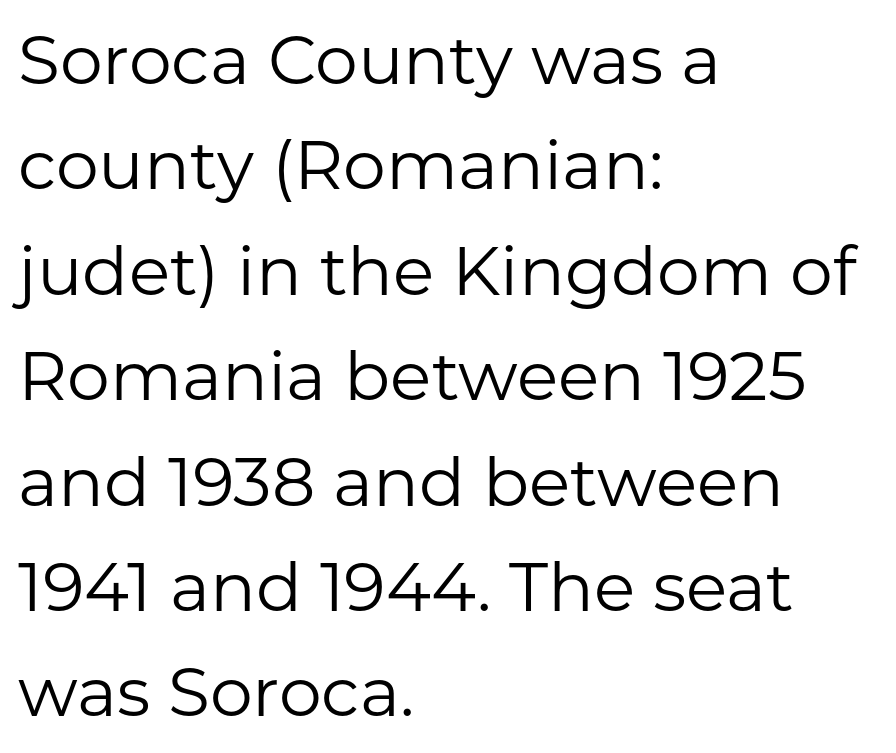
Does the lettering tilt? It doesn't — this is upright. Here the designer chose a conventional face with non-uniform glyph widths. This is not heavy type; no bold has been used. Examine the stroke ends and you'll find no serifs.
